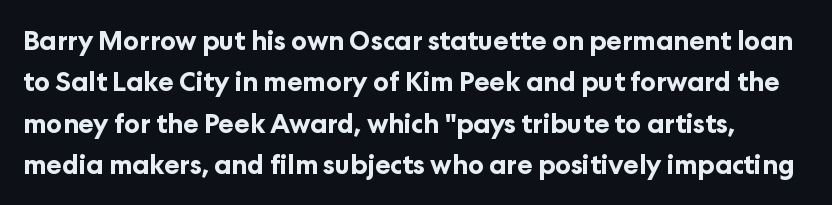
The image shows 26 px bold type, upright; set normal line spacing (1.59x), normal letter spacing, not underlined.
